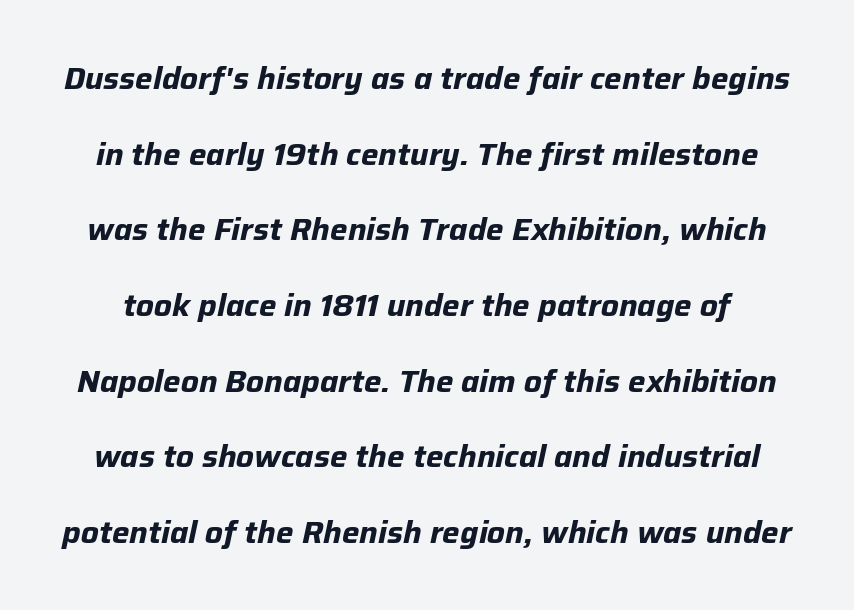
Q: Is the text bold? A: Yes.
Q: Is the text italic (slanted)? A: Yes, it leans right by about 12 degrees.
Q: Is the text underlined? A: No.
Q: Is the spacing between letters normal or unusually wide? A: Normal.
Q: Is the spacing between lines tight, normal or loose? A: Loose.
Q: Width (condensed, normal, or wide)? A: Normal.
Q: Stroke contrast? A: Low.
Q: x-height? A: Medium.
Q: Monospaced? A: No.
